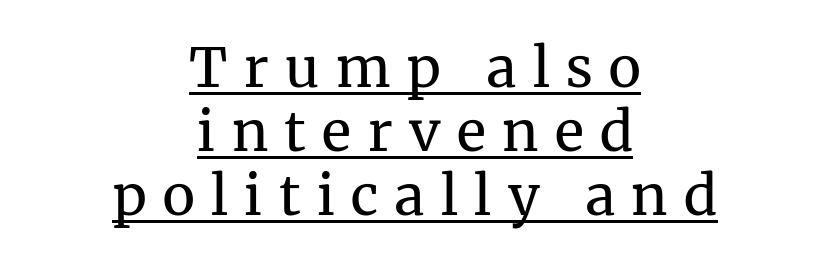
Classification — serif. Check the space under the baseline: a stroke is drawn there. The letters advance in unequal steps, a hallmark of proportional type. The font's upright variant was chosen for this text.
